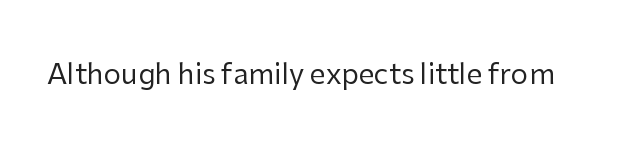
Q: Is the text bold? A: No.
Q: Is the text italic (slanted)? A: No, it is upright.
Q: Is the typeface a serif or a sans-serif typeface? A: Sans-serif.
Q: Is the text underlined? A: No.
Q: Is the spacing between letters normal or unusually wide? A: Normal.
Q: Width (condensed, normal, or wide)? A: Normal.
Q: Stroke contrast? A: Low.
Q: x-height? A: Medium.
Q: Monospaced? A: No.
